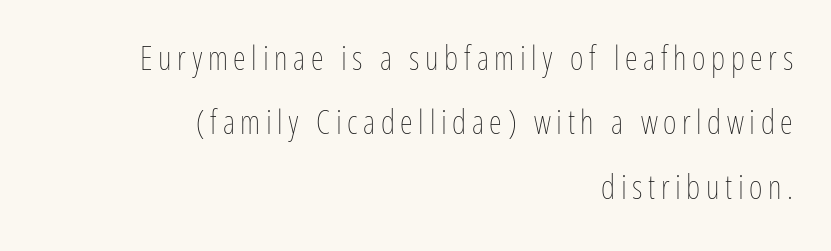
{"italic": "no", "bold": "no", "weight": "thin", "width": "condensed", "stroke_contrast": "low", "x_height": "medium", "monospaced": "no", "underline": "no", "align": "right", "line_spacing": "loose", "line_spacing_ratio": 1.95, "glyph_px": 33}
